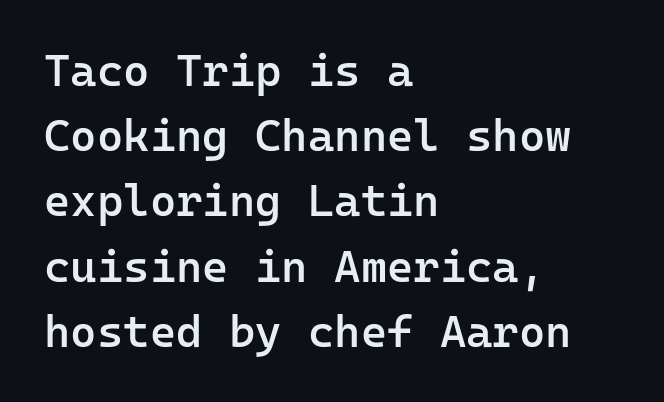
Nobody touched the tracking dial on this one. These words are printed semibold, heavier than regular yet not bold. Is this a fixed-width face? Yes — each glyph sits in an identical cell. Only glyphs here, with clear space below each row. Alignment: flush left.
